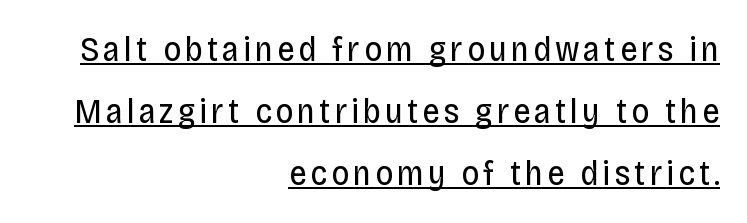
Q: Is the text bold? A: No.
Q: Is the text italic (slanted)? A: No, it is upright.
Q: Is the typeface a serif or a sans-serif typeface? A: Sans-serif.
Q: Is the text underlined? A: Yes.
Q: How is the paragraph aligned? A: Right-aligned.
Q: Width (condensed, normal, or wide)? A: Condensed.
Q: Stroke contrast? A: Low.
Q: x-height? A: Large.
Q: Monospaced? A: No.
